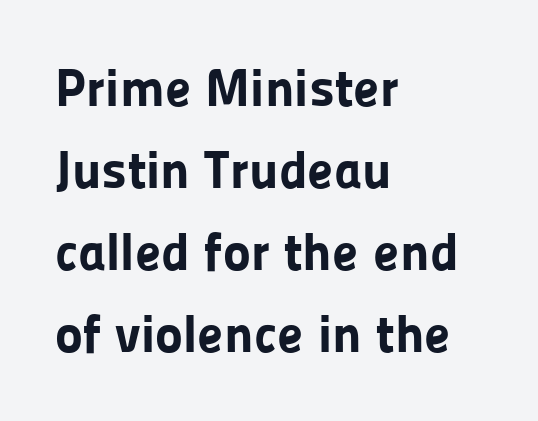
Q: Is the text bold? A: Yes.
Q: Is the text italic (slanted)? A: No, it is upright.
Q: Is the typeface a serif or a sans-serif typeface? A: Sans-serif.
Q: Is the text underlined? A: No.
Q: How is the paragraph aligned? A: Left-aligned.
Q: Is the spacing between letters normal or unusually wide? A: Normal.
Q: Is the spacing between lines tight, normal or loose? A: Normal.
Q: Width (condensed, normal, or wide)? A: Normal.
Q: Stroke contrast? A: Low.
Q: x-height? A: Medium.
Q: Monospaced? A: No.
